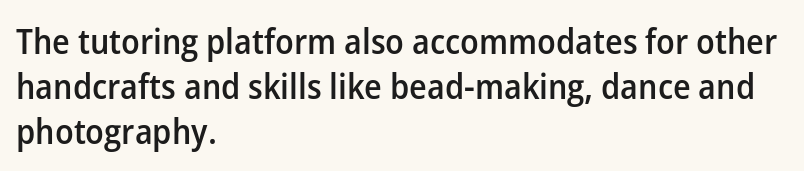
Typesetter's note: demi weight, one step under bold. This rendering features lettering with no underline. This sample keeps an unexceptional amount of space between lines. Note the varied advance widths — an 'i' is clearly narrower than an 'm'. A classic flush-left, rag-right setting is used for this passage. The typography opts for an upright posture over an oblique one.
